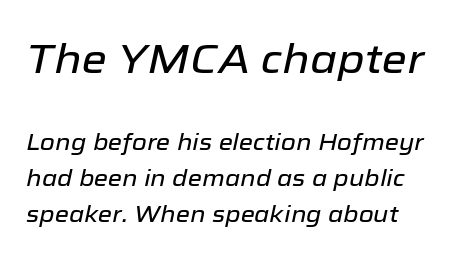
{"italic": "yes", "lean": "right", "slant_degrees": 12, "width": "normal", "stroke_contrast": "low", "x_height": "medium", "monospaced": "no", "underline": "no", "align": "left", "line_spacing": "normal", "line_spacing_ratio": 1.56, "letter_spacing": "normal", "letter_spacing_em": 0.0, "larger_block": "first", "size_ratio": 1.78, "glyph_px": 41}
